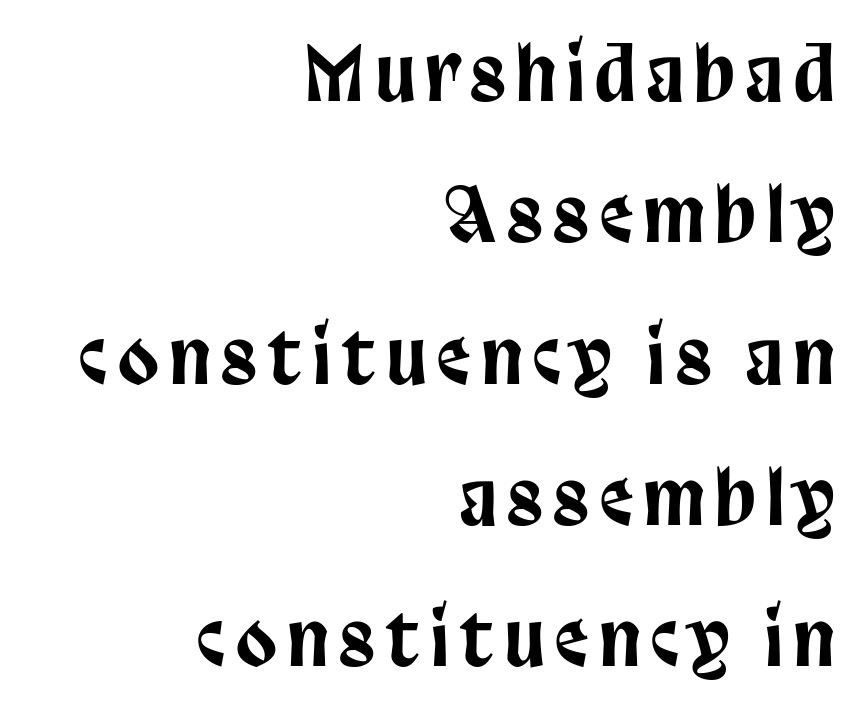
This block would shrink considerably if given ordinary leading; it's expanded now. These lines stack with their right ends in a neat column. The strip under each line holds only bare page. Here the designer chose a conventional face with non-uniform glyph widths. This is sans-serif lettering, the kind often seen on screens and signage. Every stem runs plumb, perpendicular to the baseline.
